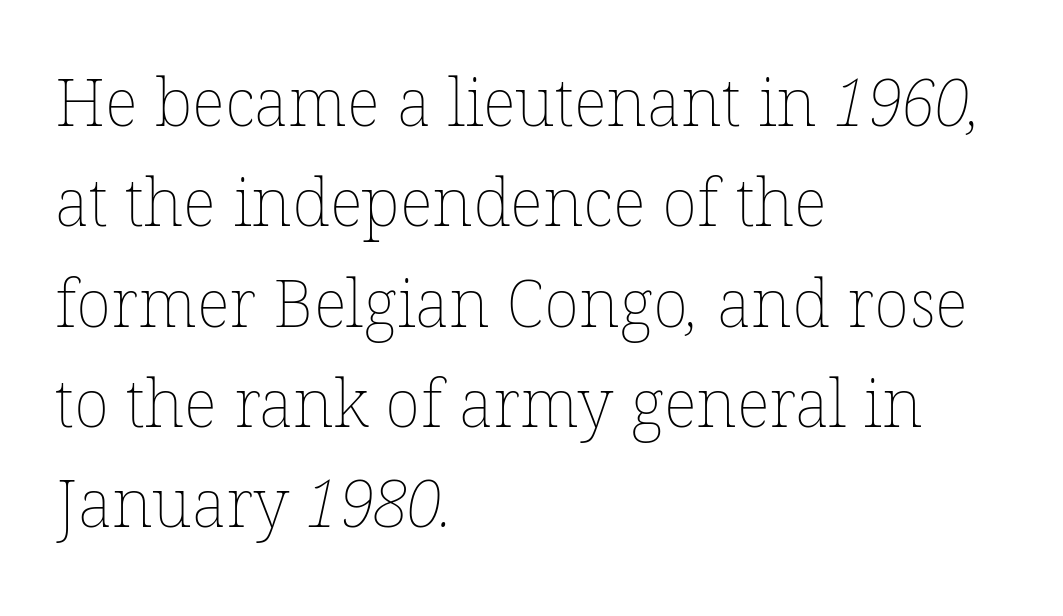
Q: Is the text bold? A: No.
Q: Is the text underlined? A: No.
Q: How is the paragraph aligned? A: Left-aligned.
Q: Is the spacing between letters normal or unusually wide? A: Normal.
Q: Is the spacing between lines tight, normal or loose? A: Normal.
Q: Width (condensed, normal, or wide)? A: Normal.
Q: Stroke contrast? A: Low.
Q: x-height? A: Medium.
Q: Monospaced? A: No.
